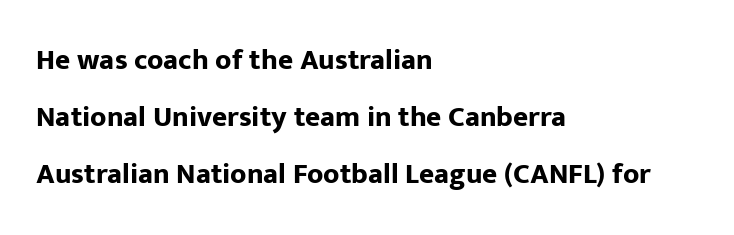
The image shows 29 px bold sans-serif type, upright; set left-aligned, loose line spacing (1.96x), normal letter spacing, not underlined; low stroke contrast and a medium x-height.
